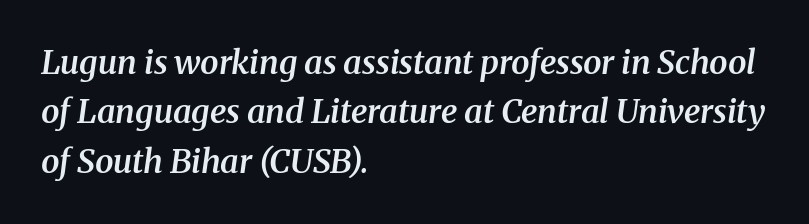
Typeset ragged right — the left edge is the straight one. The face used here is proportionally spaced, like ordinary book or web type. Letterform terminals end in serifs throughout the passage. Looking at the ascenders, they clearly lean.
